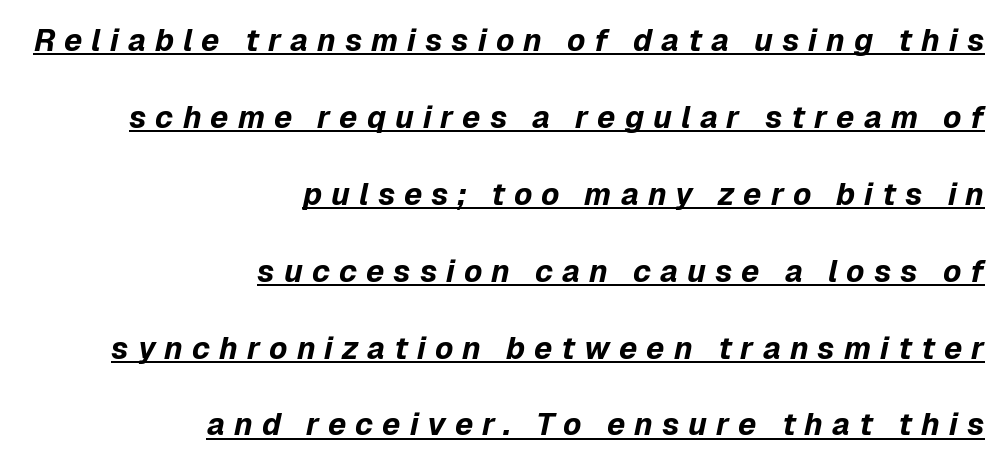
{"italic": "yes", "lean": "right", "slant_degrees": 12, "bold": "yes", "weight": "bold", "width": "normal", "stroke_contrast": "low", "x_height": "medium", "monospaced": "no", "underline": "yes", "align": "right", "line_spacing": "loose", "line_spacing_ratio": 2.48, "letter_spacing": "wide", "letter_spacing_em": 0.29, "glyph_px": 31}
